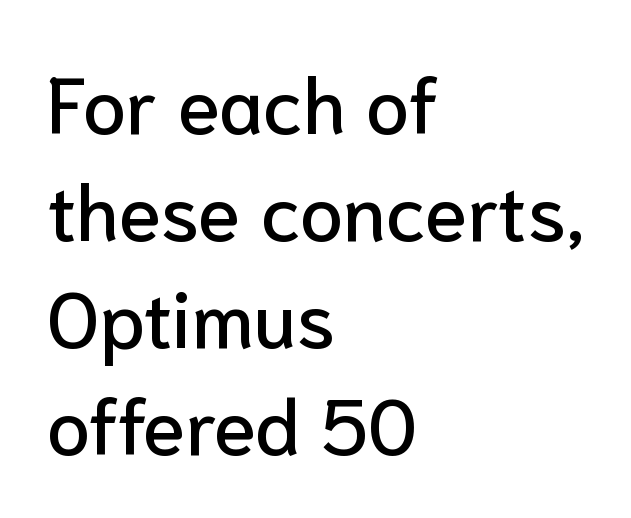
Regular leading. Does the type have serifs? No, each stem ends abruptly. Short note: letters normally spaced. Looks like regular typesetting: each glyph gets only the width it needs.
